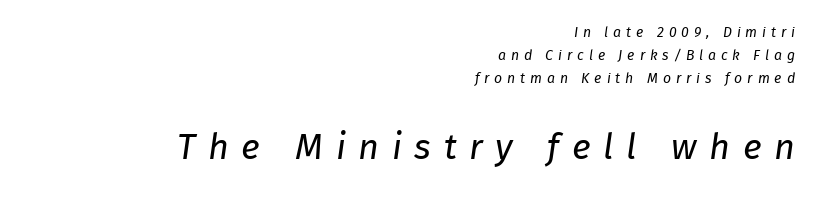
{"italic": "yes", "lean": "right", "slant_degrees": 8, "bold": "no", "weight": "regular", "width": "normal", "stroke_contrast": "low", "x_height": "medium", "monospaced": "no", "underline": "no", "align": "right", "line_spacing": "normal", "line_spacing_ratio": 1.66, "letter_spacing": "wide", "letter_spacing_em": 0.35, "larger_block": "second", "size_ratio": 2.57, "glyph_px": 36}
